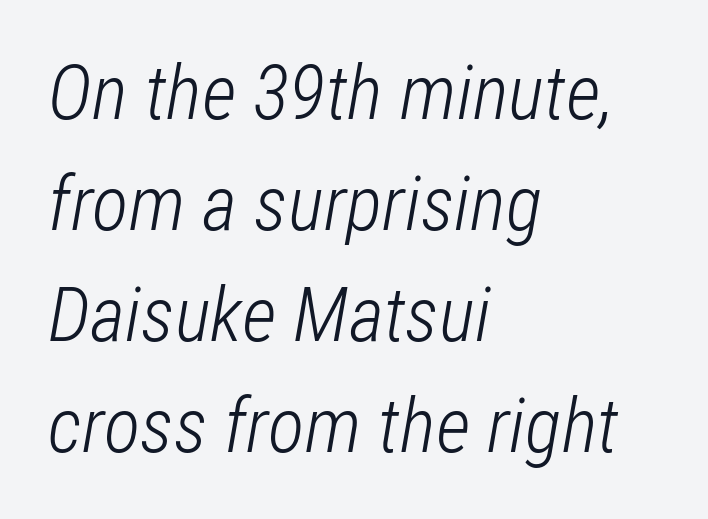
Compared with a typical body face, this is equally light or lighter still. This is oblique type, the kind used for emphasis or titles. Normally led — the rows are evenly, conventionally spaced. A typesetter would call this zero additional tracking. This rendering features lettering with no underline. Spacing verdict: proportional, widths tailored to each character.
